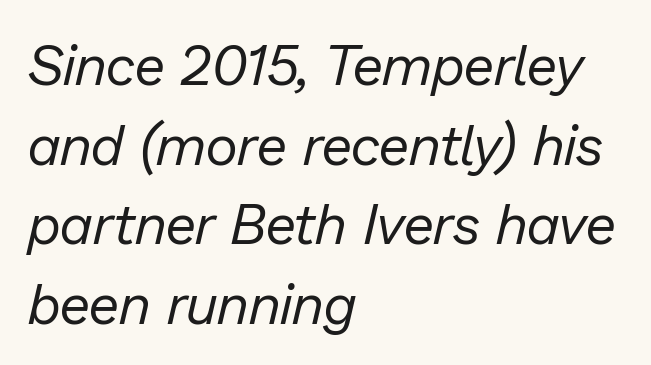
Quick note: italic. The letterforms sit at book weight or below. Casual observation: everything's shoved over to the left. Check the space under the baseline: it is left empty.
